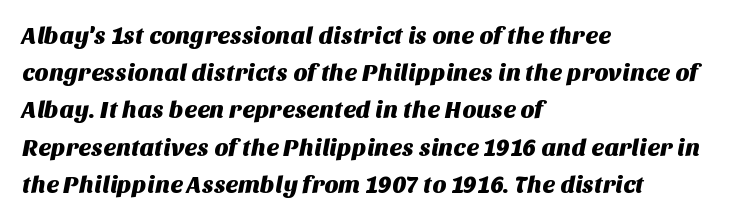
The lines in this sample share a left origin and differ only in where they stop. Evenly set lines give the paragraph a standard silhouette. The specimen omits any rule beneath the text block's lines. How are the letters spaced? Ordinarily, with no added tracking.
